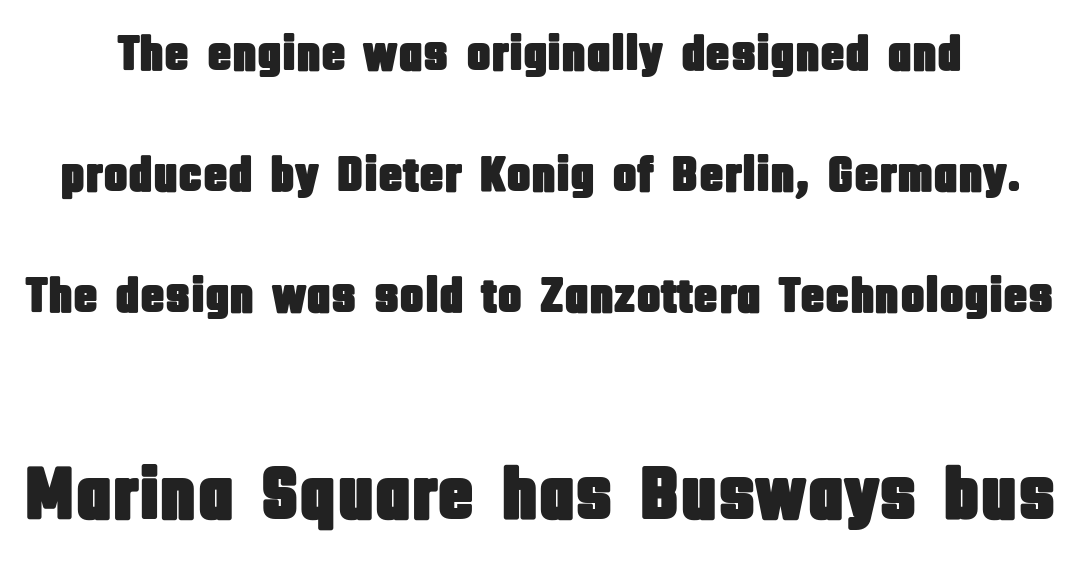
Q: Is the text italic (slanted)? A: No, it is upright.
Q: Is the typeface a serif or a sans-serif typeface? A: Sans-serif.
Q: Is the text underlined? A: No.
Q: Is the spacing between letters normal or unusually wide? A: Normal.
Q: Is the spacing between lines tight, normal or loose? A: Loose.
Q: Which block of text is set in a larger size, the first (top) or the second (bottom)? A: The second (bottom) one.
Q: Width (condensed, normal, or wide)? A: Condensed.
Q: Stroke contrast? A: Low.
Q: x-height? A: Large.
Q: Monospaced? A: No.
